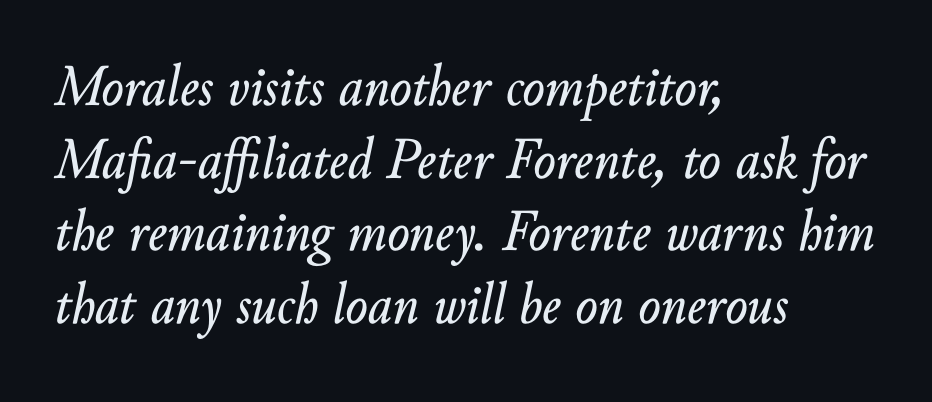
Q: Is the text italic (slanted)? A: Yes, it leans right by about 10 degrees.
Q: Is the text underlined? A: No.
Q: How is the paragraph aligned? A: Left-aligned.
Q: Is the spacing between letters normal or unusually wide? A: Normal.
Q: Width (condensed, normal, or wide)? A: Normal.
Q: Stroke contrast? A: Low.
Q: x-height? A: Small.
Q: Monospaced? A: No.
